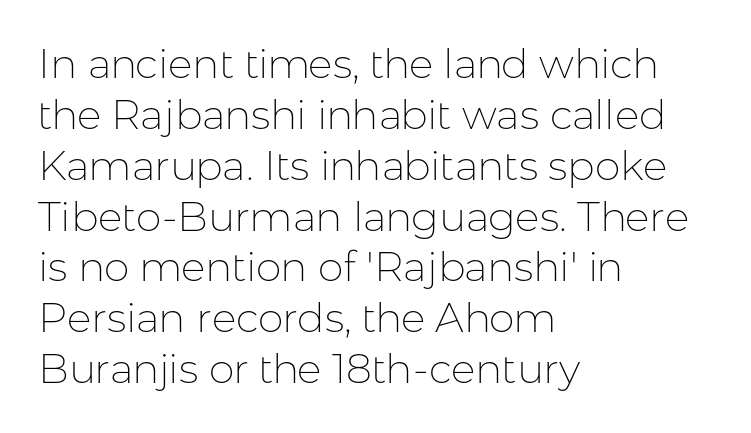
Tracking here is standard; glyphs follow each other at the usual distance. Leftover space on each line is placed entirely after the last word. A typesetter would mark this as roman, not italic. Weight: regular or lighter. Each letter keeps its own natural width here, so spacing adapts to shape.
